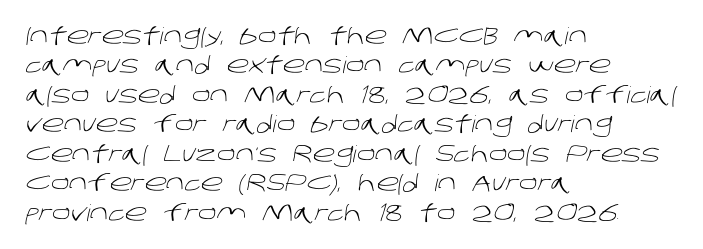
The image shows 23 px text type; set left-aligned, normal line spacing (1.28x), normal letter spacing, not underlined.
